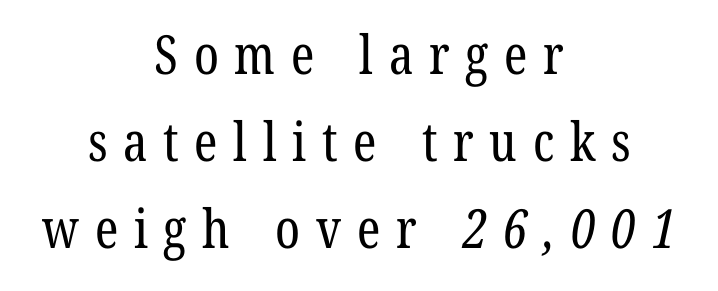
This sample keeps an unexceptional amount of space between lines. Loose tracking; the words dissolve into strings of separated letters. Each letter keeps its own natural width here, so spacing adapts to shape. Think standard paragraph weight, or any step lighter than that. Old-style or modern, the face here clearly has serifs.
